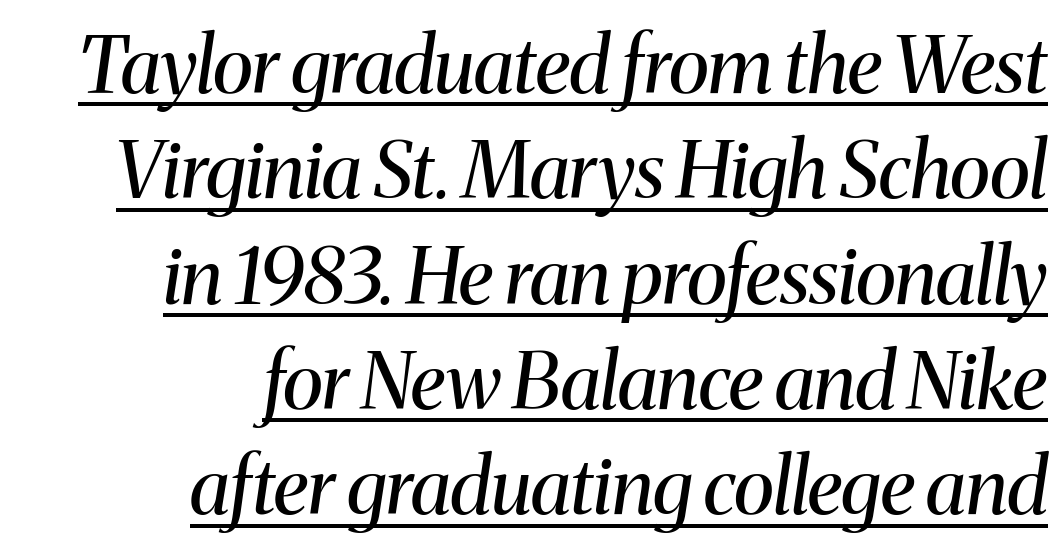
The whole block is typeset with a tilt. Here the designer chose a conventional face with non-uniform glyph widths. Between one letter and the next there's only the usual sliver of space. Nothing heavy about these letters — not bold at all. Compared with a flush-left layout, this one pins lines to the opposite, right side.
